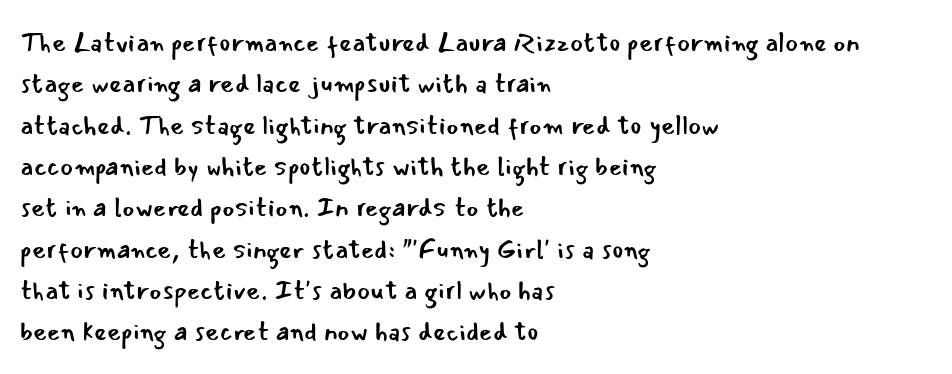
Q: Is the text bold? A: No.
Q: Is the text italic (slanted)? A: No, it is upright.
Q: Is the text underlined? A: No.
Q: How is the paragraph aligned? A: Left-aligned.
Q: Is the spacing between letters normal or unusually wide? A: Normal.
Q: Is the spacing between lines tight, normal or loose? A: Normal.
